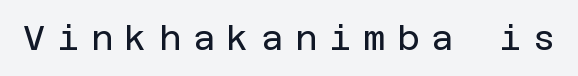
{"serif": "no", "italic": "no", "bold": "no", "weight": "regular", "width": "normal", "stroke_contrast": "low", "x_height": "large", "underline": "no", "letter_spacing": "wide", "letter_spacing_em": 0.35, "glyph_px": 34}
